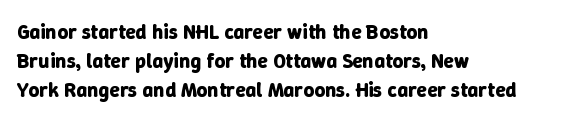
{"italic": "no", "bold": "yes", "underline": "no", "align": "left", "line_spacing": "normal", "line_spacing_ratio": 1.39, "letter_spacing": "normal", "letter_spacing_em": 0.0, "glyph_px": 21}
